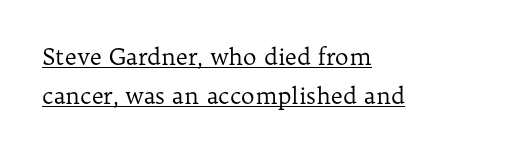
You can tell it's not italic because the verticals are truly vertical. Observe the ordinary spacing: letters are neighbours, not strangers. The typesetter chose a ragged-right arrangement here. These characters rest on top of a visible drawn line.
